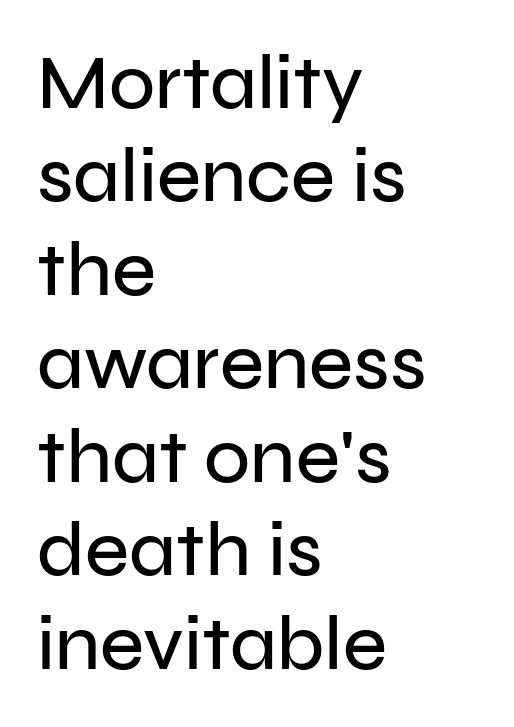
Q: Is the text italic (slanted)? A: No, it is upright.
Q: Is the typeface a serif or a sans-serif typeface? A: Sans-serif.
Q: Is the text underlined? A: No.
Q: How is the paragraph aligned? A: Left-aligned.
Q: Is the spacing between letters normal or unusually wide? A: Normal.
Q: Width (condensed, normal, or wide)? A: Normal.
Q: Stroke contrast? A: Low.
Q: x-height? A: Medium.
Q: Monospaced? A: No.
